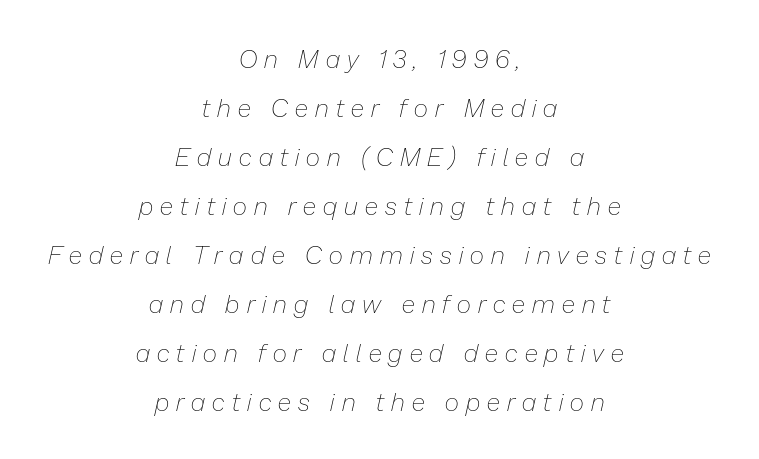
{"italic": "yes", "lean": "right", "slant_degrees": 13, "bold": "no", "underline": "no", "align": "center", "line_spacing": "loose", "line_spacing_ratio": 1.96, "letter_spacing": "wide", "letter_spacing_em": 0.29, "glyph_px": 25}
